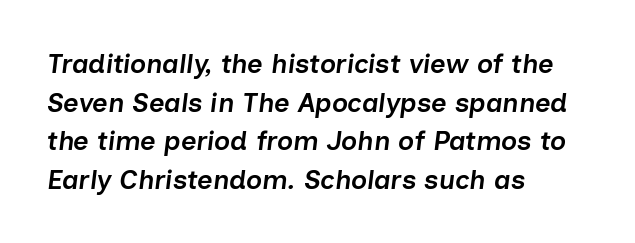
Decoration check: the copy has no underline. A somewhat darkened texture: the type is semibold rather than bold. The leading is moderate, giving the passage an even texture. Standard letterfit; no display-style spreading of the glyphs. Style check: oblique. Leftover space on each line is placed entirely after the last word.
